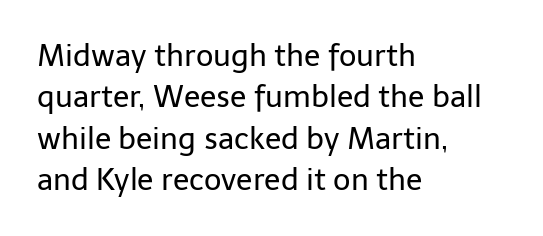
The image shows 30 px regular-weight sans-serif type, upright; set left-aligned, normal line spacing (1.38x), normal letter spacing, not underlined; low stroke contrast and a medium x-height.
